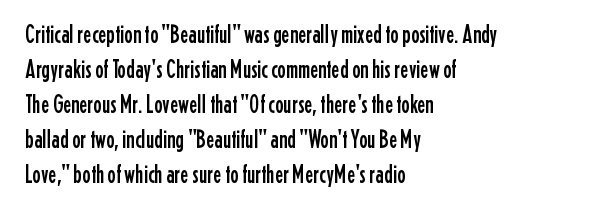
Q: Is the text italic (slanted)? A: No, it is upright.
Q: Is the text underlined? A: No.
Q: How is the paragraph aligned? A: Left-aligned.
Q: Is the spacing between letters normal or unusually wide? A: Normal.
Q: Is the spacing between lines tight, normal or loose? A: Normal.
